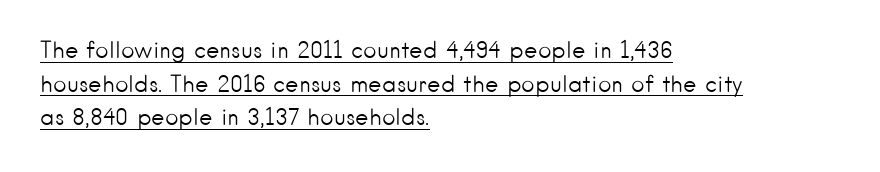
Q: Is the text bold? A: No.
Q: Is the text italic (slanted)? A: No, it is upright.
Q: Is the text underlined? A: Yes.
Q: How is the paragraph aligned? A: Left-aligned.
Q: Is the spacing between letters normal or unusually wide? A: Normal.
Q: Is the spacing between lines tight, normal or loose? A: Normal.
